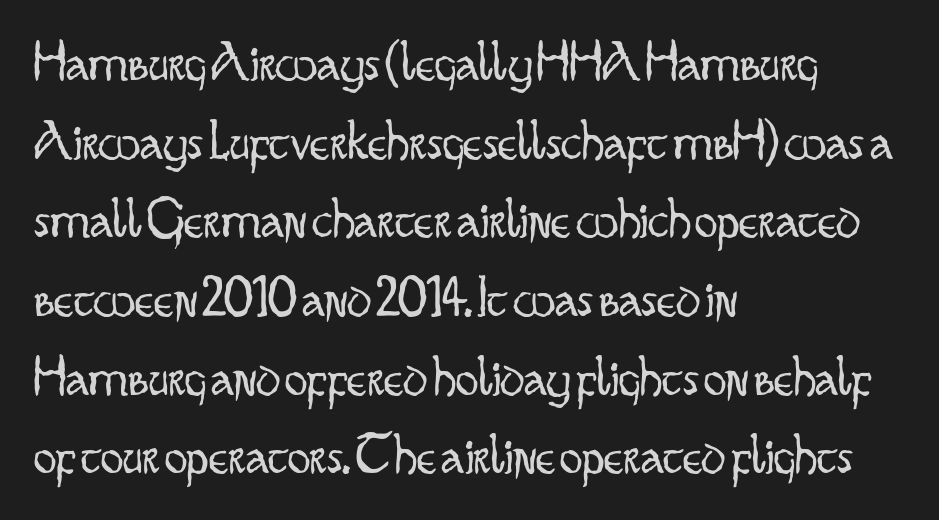
The image shows 57 px light, condensed sans-serif type, upright; set left-aligned, normal line spacing (1.38x), normal letter spacing, not underlined; low stroke contrast and a small x-height.
